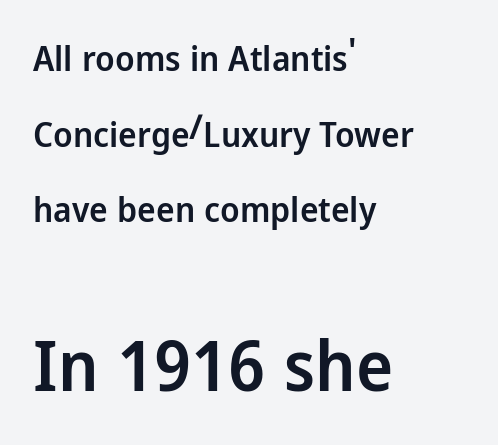
Caption: standard tracking, unaltered. Quick note: underline off. Serif or sans? Sans — the stroke terminals are bare. Posture: straight, roman, zero tilt. These words are printed semibold, heavier than regular yet not bold. Is this a fixed-width face? No — the glyphs have proportional, varying widths.
